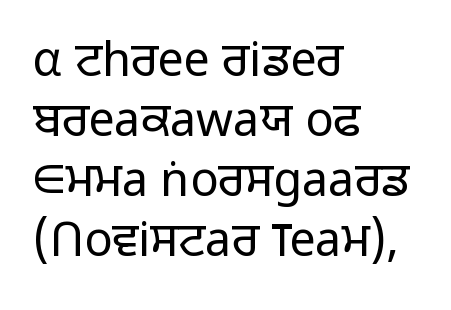
Posture: vertical. Only glyphs here, with clear space below each row. Tracking here is standard; glyphs follow each other at the usual distance. Varying glyph widths throughout — classic text-font behaviour.
